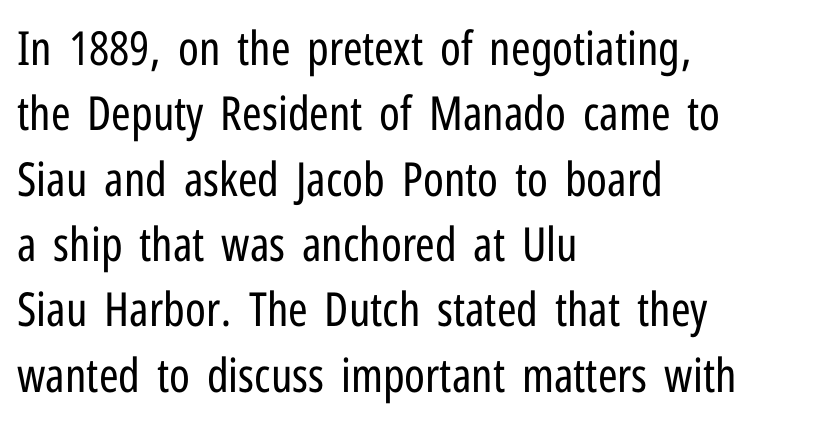
The image shows 47 px regular-weight, condensed sans-serif type, upright; set left-aligned, normal line spacing (1.39x), normal letter spacing, not underlined; low stroke contrast and a medium x-height.
